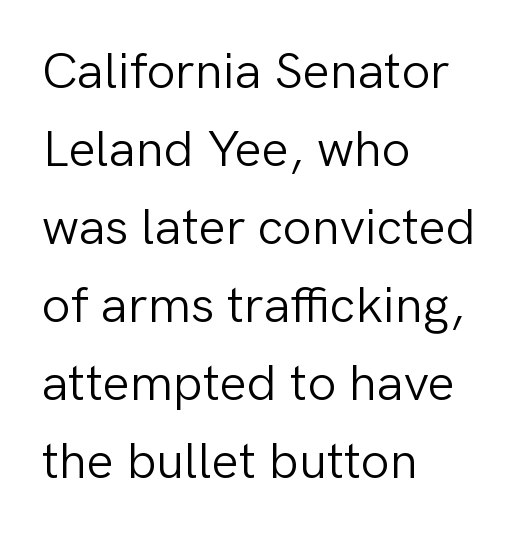
{"serif": "no", "italic": "no", "bold": "no", "weight": "light", "width": "normal", "stroke_contrast": "low", "x_height": "medium", "monospaced": "no", "underline": "no", "align": "left", "line_spacing": "normal", "line_spacing_ratio": 1.53, "letter_spacing": "normal", "letter_spacing_em": 0.0, "glyph_px": 51}
